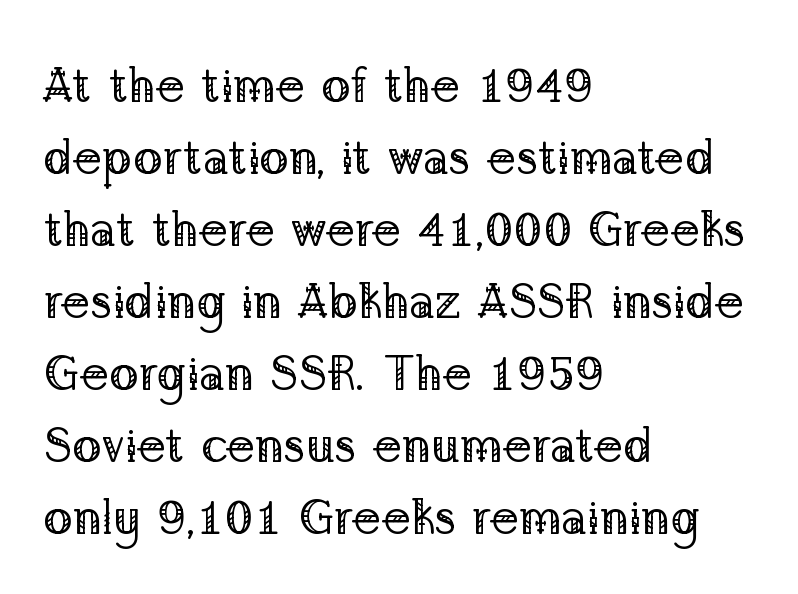
The face used here is seriffed, in the tradition of book romans. Casual observation: everything's shoved over to the left. The face used here is proportionally spaced, like ordinary book or web type. The vertical gap from one line to the next is medium. The specimen omits any rule beneath the text block's lines. These glyphs show unthickened strokes, regular width or finer.
